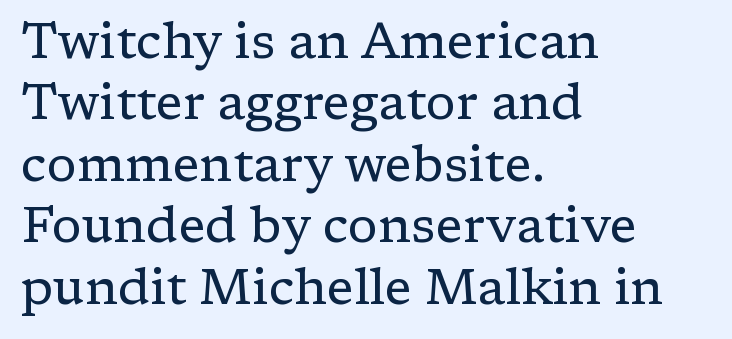
The image shows 50 px regular-weight serif type, upright; set left-aligned, line spacing 1.23x, normal letter spacing, not underlined; low stroke contrast and a medium x-height.
